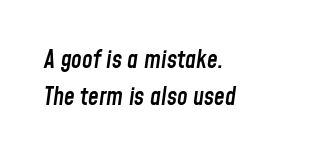
{"italic": "yes", "lean": "right", "slant_degrees": 8, "bold": "semi", "underline": "no", "align": "left", "line_spacing": "normal", "line_spacing_ratio": 1.53, "letter_spacing": "normal", "letter_spacing_em": 0.0, "glyph_px": 24}
